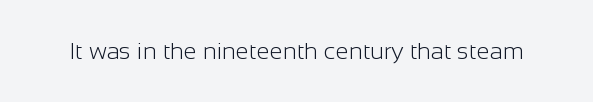
Only glyphs here, with clear space below each row. Notice how the stems are strictly vertical — no italics here. Between one letter and the next there's only the usual sliver of space. Is this a heavy cut? Hardly; it is regular or lighter.
